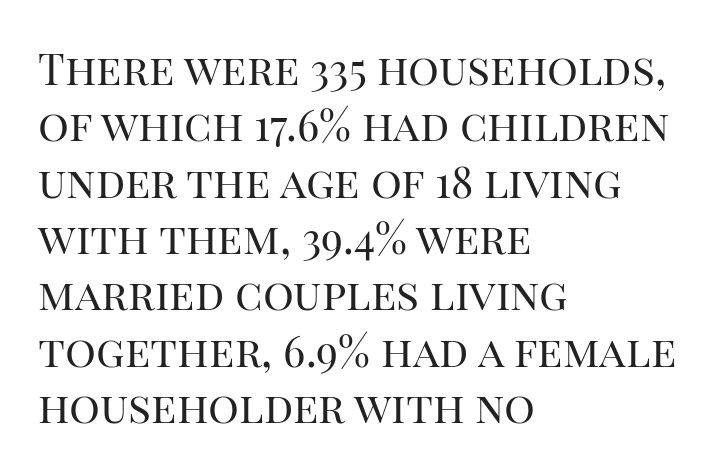
Q: Is the text bold? A: No.
Q: Is the text italic (slanted)? A: No, it is upright.
Q: Is the typeface a serif or a sans-serif typeface? A: Serif.
Q: Is the text underlined? A: No.
Q: How is the paragraph aligned? A: Left-aligned.
Q: Is the spacing between letters normal or unusually wide? A: Normal.
Q: Is the spacing between lines tight, normal or loose? A: Normal.
Q: Width (condensed, normal, or wide)? A: Normal.
Q: Stroke contrast? A: High.
Q: x-height? A: Large.
Q: Monospaced? A: No.
